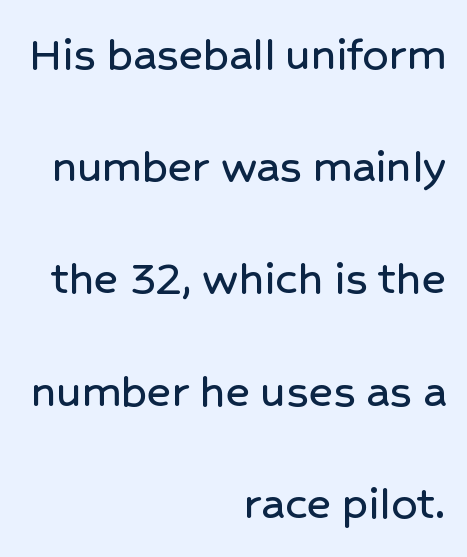
This rendering leaves character spacing at its baseline value. Posture: upright roman. In terms of letterform style, serifs are entirely absent. Line endings align vertically; line beginnings do not.
